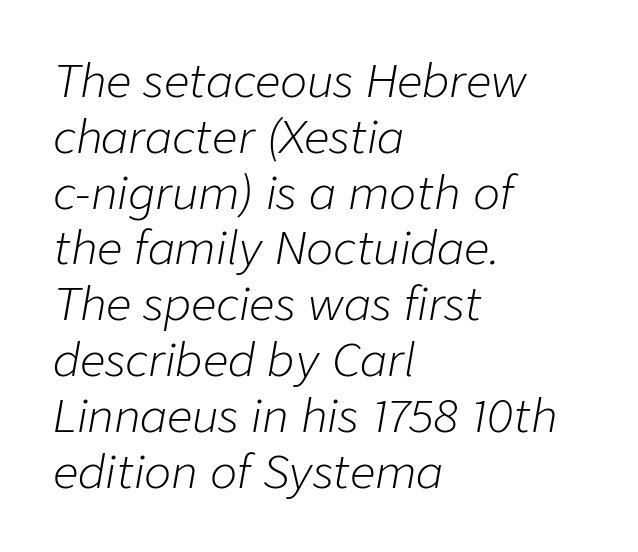
{"italic": "yes", "lean": "right", "slant_degrees": 9, "bold": "no", "weight": "light", "width": "normal", "stroke_contrast": "low", "x_height": "medium", "monospaced": "no", "underline": "no", "align": "left", "line_spacing_ratio": 1.24, "letter_spacing": "normal", "letter_spacing_em": 0.0, "glyph_px": 45}
